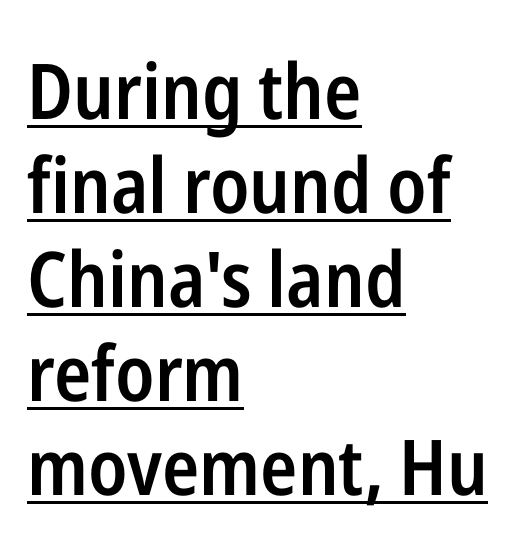
This sample carries an underscore along the baseline area. These lines stack with their left ends in a neat column. Caption: semibold face, moderately heavy strokes. Unlike a traditional serif, this face leaves its strokes unadorned. Looks like regular typesetting: each glyph gets only the width it needs.
